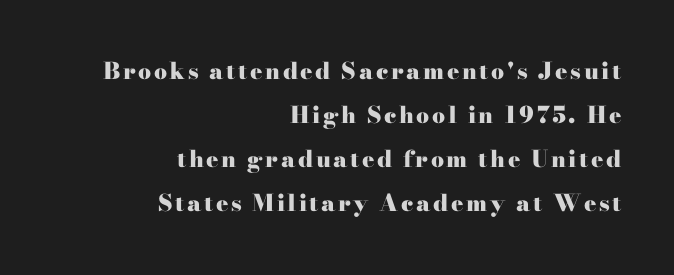
The image shows 23 px bold type, upright; set right-aligned, loose line spacing (1.92x), not underlined.
